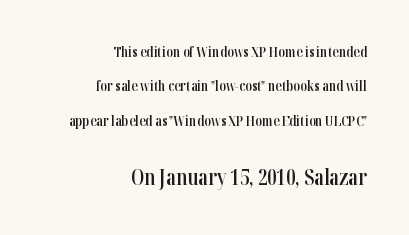
The image shows 21 px text type, upright; set right-aligned, loose line spacing (2.46x), normal letter spacing, not underlined; the second (bottom) block is 1.5x larger.
